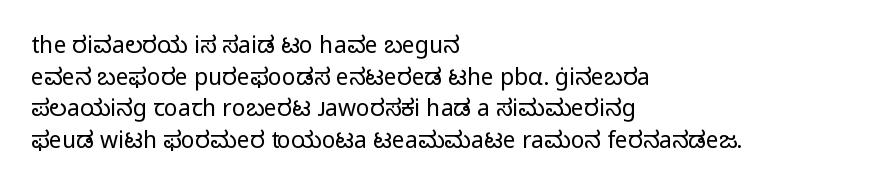
A roman cut, with each character standing at attention. Line spacing here is normal. The text block is weighted toward the left margin, trailing off unevenly rightward. Lines of text with bare space underneath. Nothing unusual about the tracking: characters are spaced as the font intends. A quiet, ordinary-to-light weight characterises the typeface.
